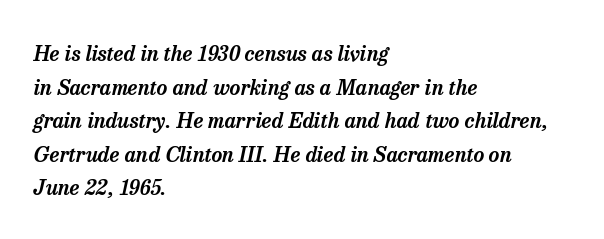
Students, note that the glyphs here touch the page at normal intervals. Any mark beneath the type? The region is blank. The typography opts for an oblique posture over an upright one. This block has exactly the height ordinary leading produces.
